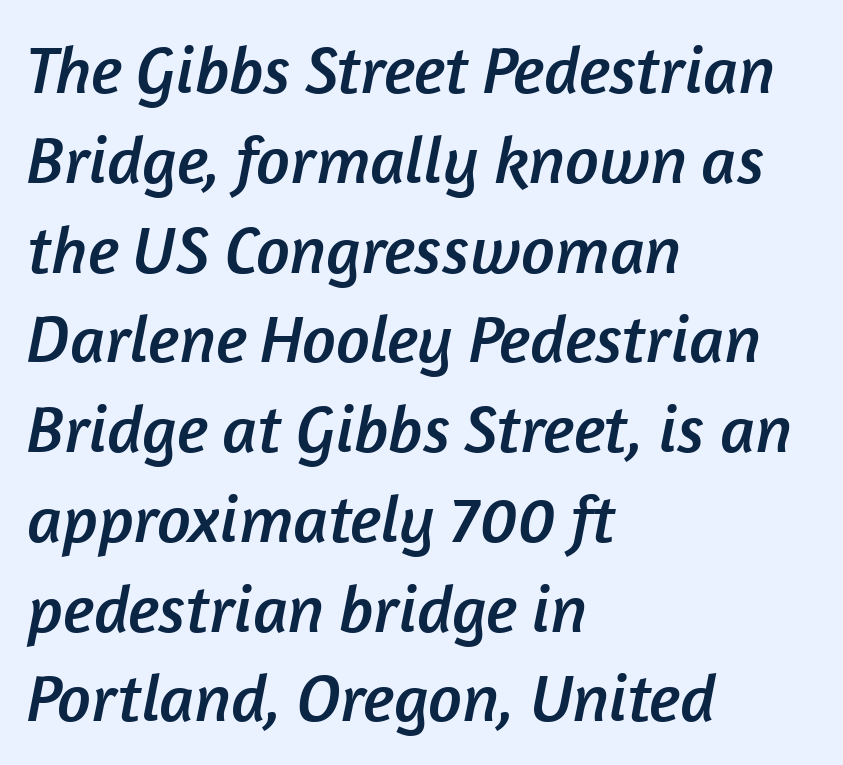
Q: Is the typeface a serif or a sans-serif typeface? A: Sans-serif.
Q: Is the text underlined? A: No.
Q: How is the paragraph aligned? A: Left-aligned.
Q: Is the spacing between letters normal or unusually wide? A: Normal.
Q: Is the spacing between lines tight, normal or loose? A: Normal.
Q: Width (condensed, normal, or wide)? A: Normal.
Q: Stroke contrast? A: Low.
Q: x-height? A: Medium.
Q: Monospaced? A: No.
